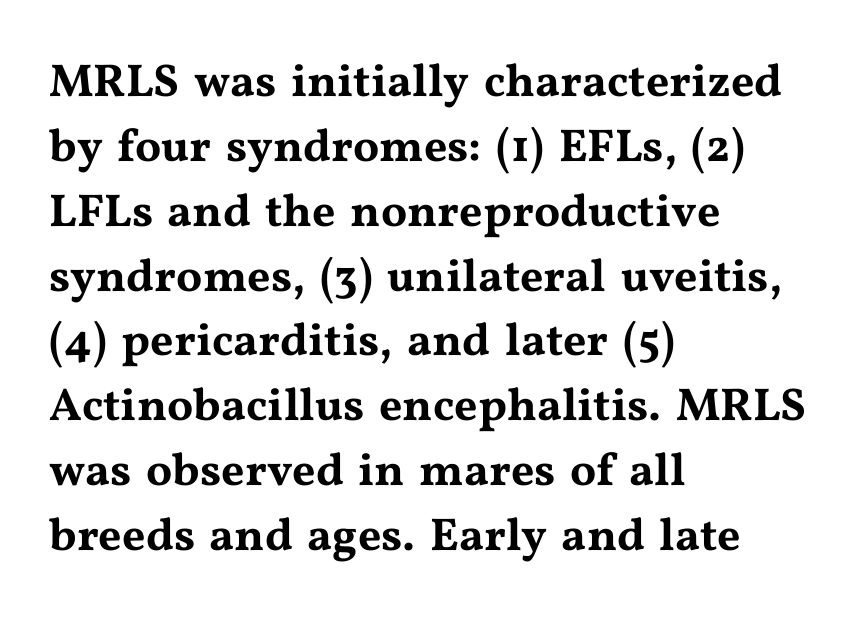
The words here are not underlined. The rendering uses a moderate line-height, typical for paragraphs. Nope, not italic — everything's standing straight. Does the type have serifs? Yes, each stem ends in a small foot. The tracking reads as untouched default to a designer's eye. Visually the block forms a straight wall on the left and a jagged coastline on the right.
